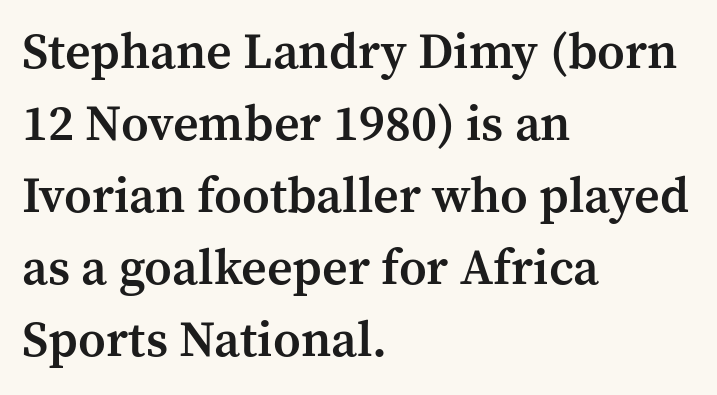
Q: Is the text bold? A: Semi-bold.
Q: Is the text italic (slanted)? A: No, it is upright.
Q: Is the typeface a serif or a sans-serif typeface? A: Serif.
Q: Is the text underlined? A: No.
Q: How is the paragraph aligned? A: Left-aligned.
Q: Is the spacing between letters normal or unusually wide? A: Normal.
Q: Is the spacing between lines tight, normal or loose? A: Normal.
Q: Width (condensed, normal, or wide)? A: Normal.
Q: Stroke contrast? A: Medium.
Q: x-height? A: Medium.
Q: Monospaced? A: No.
